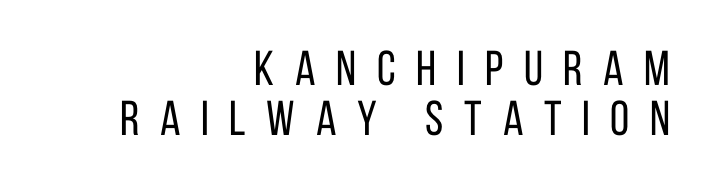
A typesetter would call this proportional, since set widths differ per character. Every character sits straight up, as roman type does. Quick note: interline space is minimal. The foot of each line stays bare and open. Nothing sits at the stroke ends, so this counts as sans-serif.
